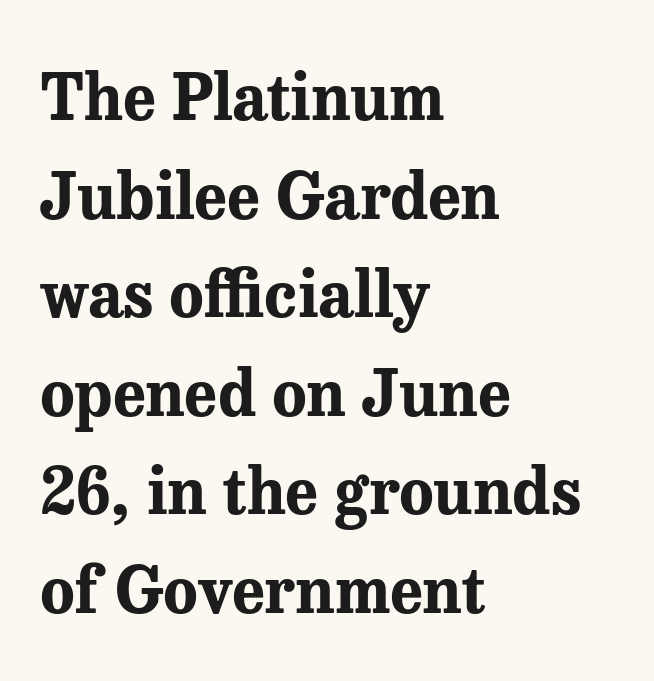
Q: Is the text bold? A: Yes.
Q: Is the text italic (slanted)? A: No, it is upright.
Q: Is the typeface a serif or a sans-serif typeface? A: Serif.
Q: Is the text underlined? A: No.
Q: How is the paragraph aligned? A: Left-aligned.
Q: Is the spacing between letters normal or unusually wide? A: Normal.
Q: Is the spacing between lines tight, normal or loose? A: Normal.
Q: Width (condensed, normal, or wide)? A: Normal.
Q: Stroke contrast? A: Medium.
Q: x-height? A: Medium.
Q: Monospaced? A: No.
